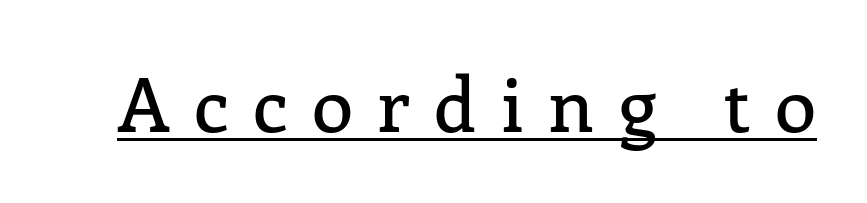
Italic? Not at all — the glyphs are vertical. The letters are spread apart with noticeably loose tracking. The rendering uses natural spacing where letterforms have individual widths. Compared with undecorated copy, this sample adds a rule below the words. Unlike a clean sans, this face finishes its strokes with serifs.
